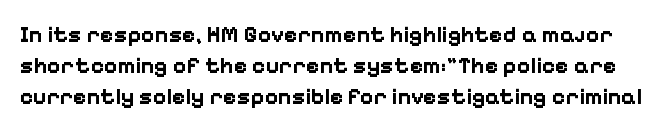
{"italic": "no", "bold": "yes", "underline": "no", "line_spacing": "normal", "line_spacing_ratio": 1.34, "letter_spacing": "normal", "letter_spacing_em": 0.0, "glyph_px": 23}
